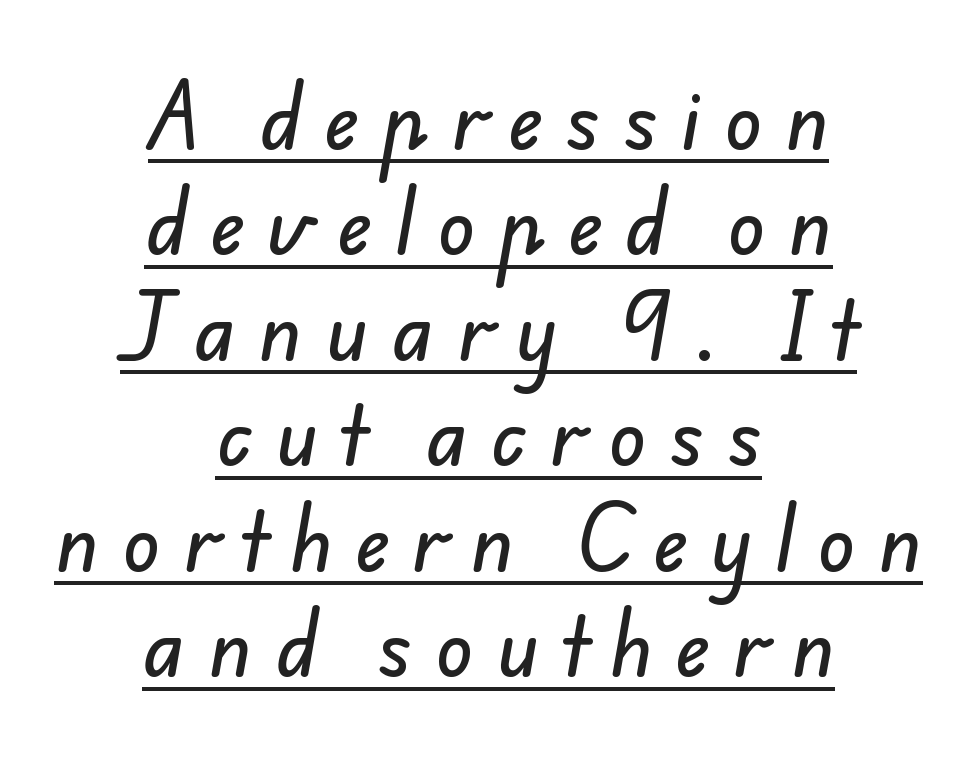
A normal amount of white space separates one row of letters from the next. Notice how the passage keeps no hard edge, just a central spine. You could not count columns in this text — the font is proportionally spaced. In terms of letterform style, serifs are entirely absent.
